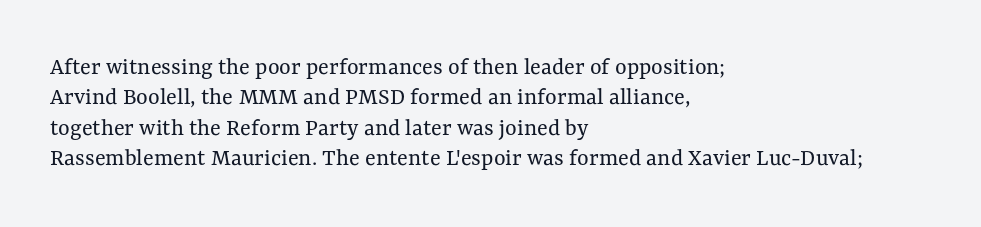
Nope, not italic — everything's standing straight. Only glyphs here, with clear space below each row. Leftover space on each line is placed entirely after the last word. The gaps between neighbouring characters are ordinary and unremarkable. A light-to-regular cut is what we see here.
